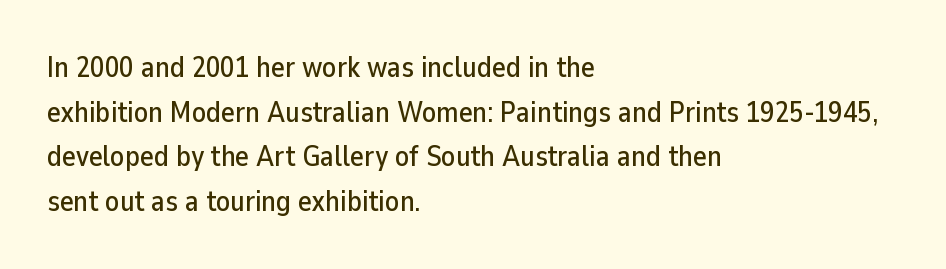
Q: Is the text italic (slanted)? A: No, it is upright.
Q: Is the typeface a serif or a sans-serif typeface? A: Sans-serif.
Q: Is the text underlined? A: No.
Q: How is the paragraph aligned? A: Left-aligned.
Q: Is the spacing between letters normal or unusually wide? A: Normal.
Q: Is the spacing between lines tight, normal or loose? A: Normal.
Q: Width (condensed, normal, or wide)? A: Normal.
Q: Stroke contrast? A: Low.
Q: x-height? A: Medium.
Q: Monospaced? A: No.
